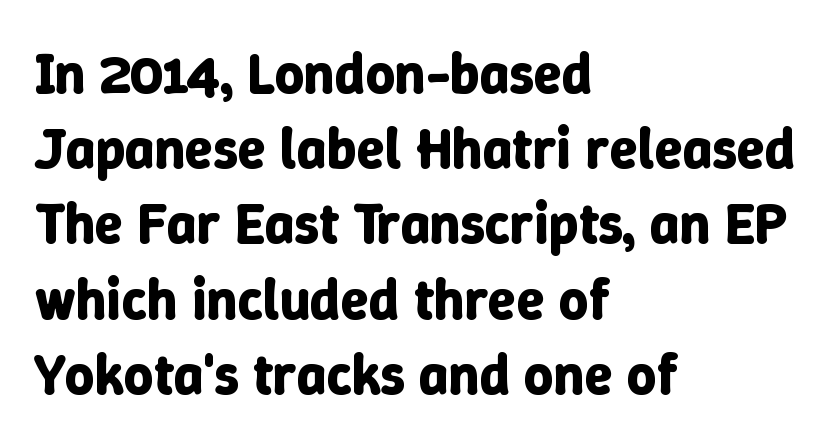
{"italic": "no", "bold": "yes", "weight": "bold", "width": "normal", "stroke_contrast": "low", "x_height": "medium", "monospaced": "no", "underline": "no", "align": "left", "line_spacing": "normal", "line_spacing_ratio": 1.32, "letter_spacing": "normal", "letter_spacing_em": 0.0, "glyph_px": 57}
